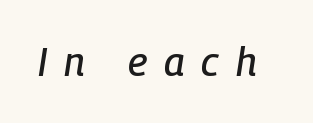
No word sits above an underline. Note the varied advance widths — an 'i' is clearly narrower than an 'm'. The gaps between neighbouring characters are conspicuously large. Posture: slanted.
